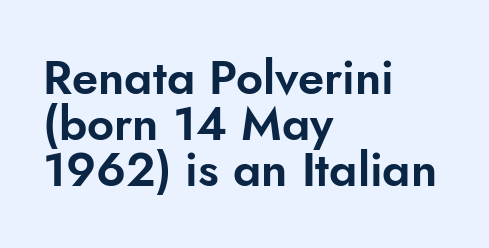
{"serif": "no", "italic": "no", "width": "normal", "stroke_contrast": "low", "x_height": "small", "monospaced": "no", "underline": "no", "align": "left", "line_spacing": "tight", "line_spacing_ratio": 0.98, "letter_spacing": "normal", "letter_spacing_em": 0.0, "glyph_px": 47}
